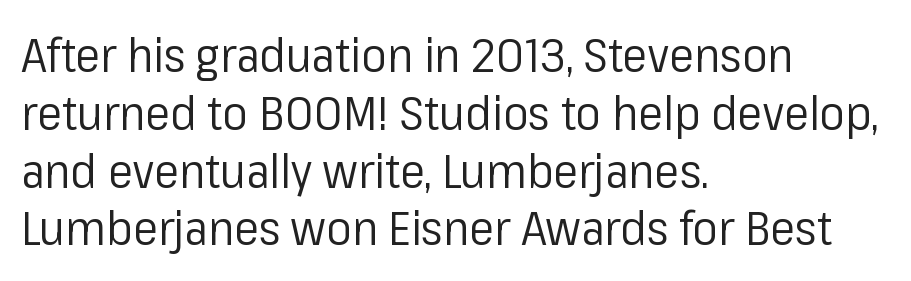
The image shows 47 px regular-weight sans-serif type, upright; set left-aligned, line spacing 1.23x, normal letter spacing, not underlined; low stroke contrast and a medium x-height.
